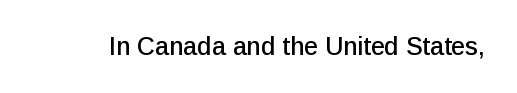
Q: Is the text italic (slanted)? A: No, it is upright.
Q: Is the text underlined? A: No.
Q: Is the spacing between letters normal or unusually wide? A: Normal.
